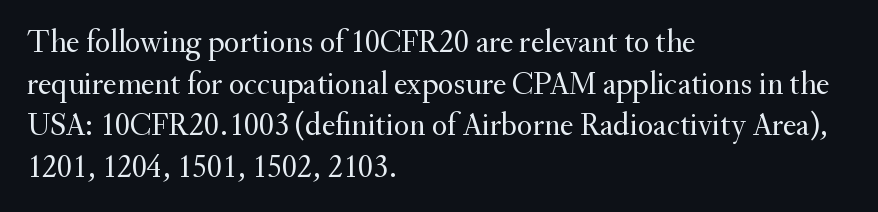
What kind of face is this? One with serifs. The rendering uses a moderate line-height, typical for paragraphs. This sample has the flowing, uneven cadence of proportional lettering. A bare baseline throughout the passage. Every character sits straight up, as roman type does.
